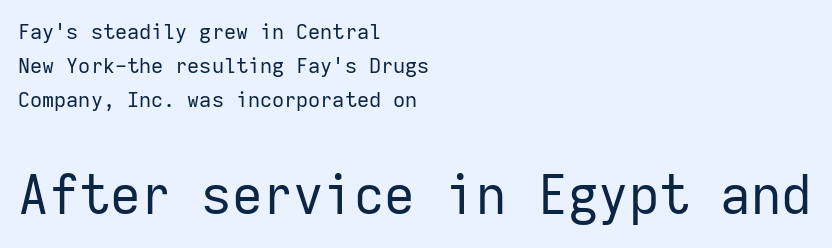
{"serif": "no", "italic": "no", "bold": "no", "weight": "regular", "width": "normal", "stroke_contrast": "low", "x_height": "medium", "monospaced": "yes", "underline": "no", "align": "left", "line_spacing": "normal", "line_spacing_ratio": 1.62, "letter_spacing": "normal", "letter_spacing_em": 0.0, "larger_block": "second", "size_ratio": 2.52, "glyph_px": 53}
